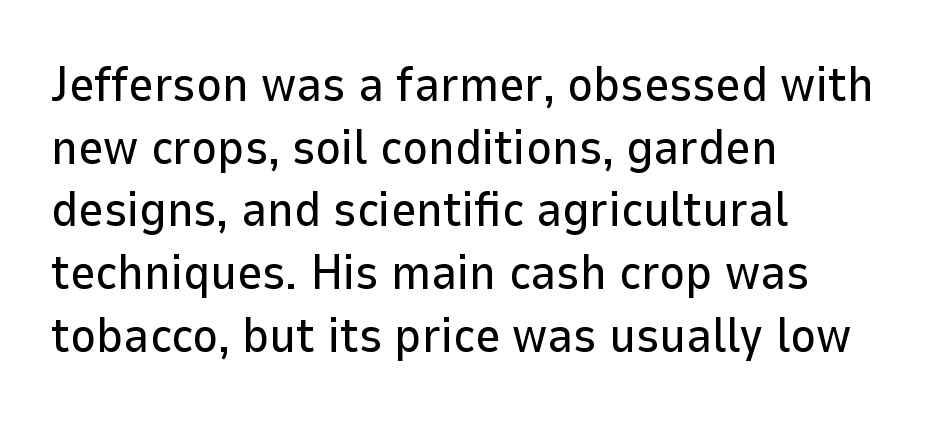
{"serif": "no", "italic": "no", "width": "normal", "stroke_contrast": "low", "x_height": "medium", "monospaced": "no", "underline": "no", "align": "left", "line_spacing": "normal", "line_spacing_ratio": 1.28, "letter_spacing": "normal", "letter_spacing_em": 0.0, "glyph_px": 49}
